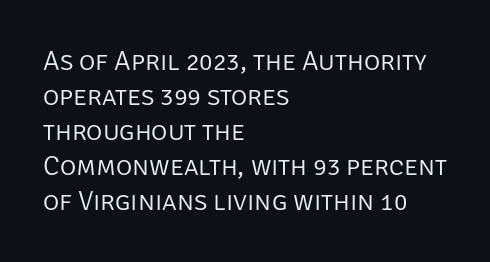
The image shows 28 px light sans-serif type, upright; set left-aligned, normal line spacing (1.25x), normal letter spacing, not underlined; low stroke contrast and a large x-height.
